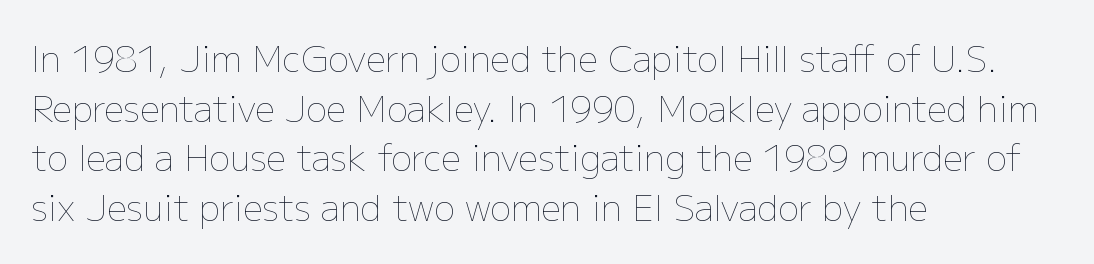
{"italic": "no", "bold": "no", "weight": "thin", "width": "normal", "stroke_contrast": "low", "x_height": "medium", "monospaced": "no", "underline": "no", "align": "left", "line_spacing": "normal", "line_spacing_ratio": 1.42, "letter_spacing": "normal", "letter_spacing_em": 0.0, "glyph_px": 35}
